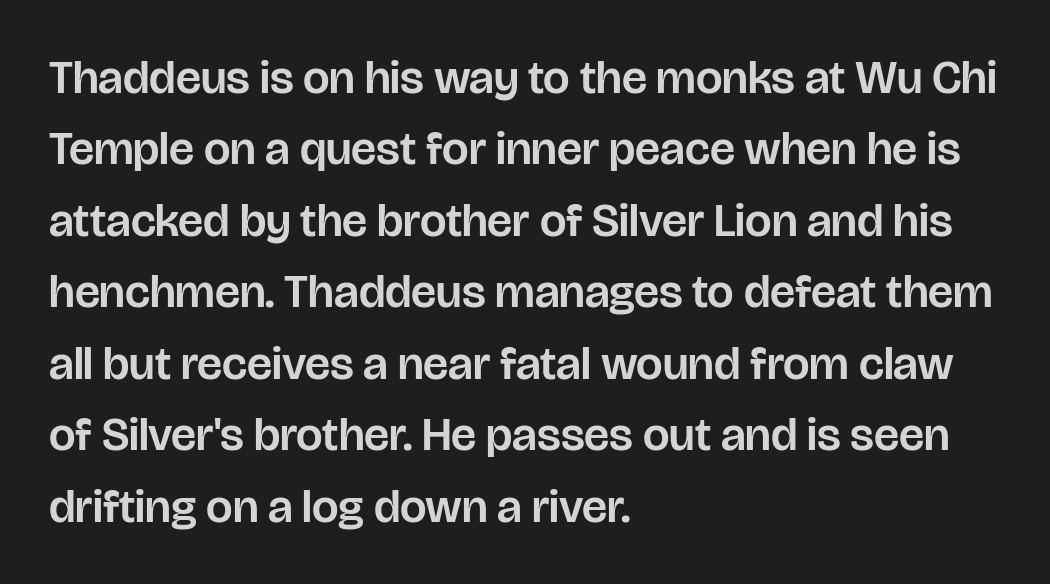
Honestly, the row spacing looks completely unremarkable. Nothing unusual about the tracking: characters are spaced as the font intends. The face used here is proportionally spaced, like ordinary book or web type. Quick note: underline off. The typeface chosen for these lines omits serifs.
